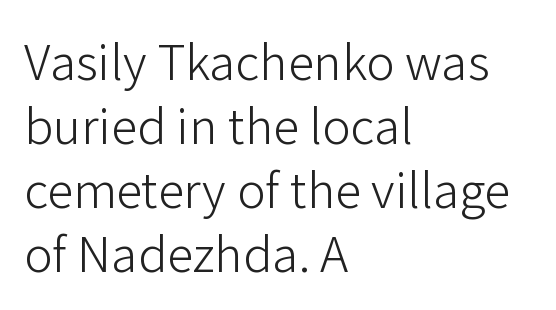
The image shows 48 px light sans-serif type, upright; set left-aligned, normal line spacing (1.33x), normal letter spacing, not underlined; low stroke contrast and a medium x-height.
